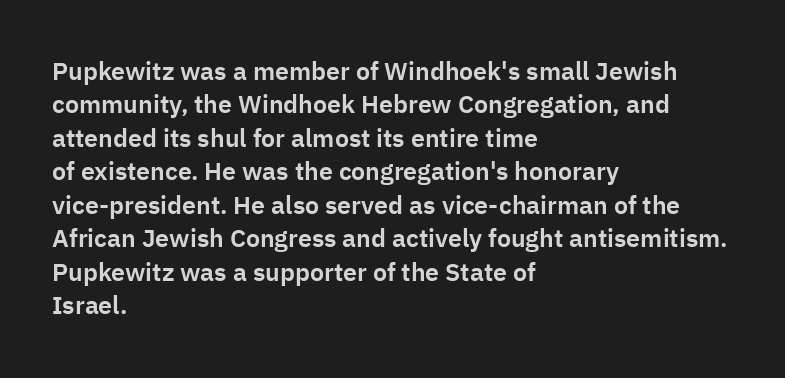
Students, observe: this is what conventionally led text looks like. Observe the ordinary spacing: letters are neighbours, not strangers. Designer's note — italics off, roman on. The specimen omits any rule beneath the text block's lines.
